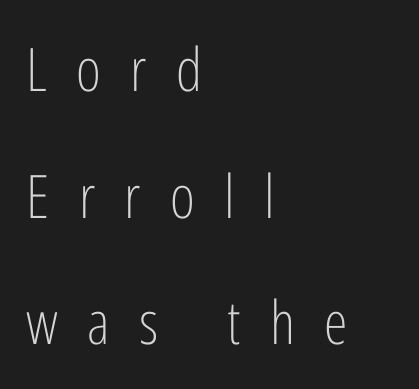
Q: Is the text bold? A: No.
Q: Is the text italic (slanted)? A: No, it is upright.
Q: Is the typeface a serif or a sans-serif typeface? A: Sans-serif.
Q: Is the text underlined? A: No.
Q: How is the paragraph aligned? A: Left-aligned.
Q: Is the spacing between letters normal or unusually wide? A: Unusually wide.
Q: Is the spacing between lines tight, normal or loose? A: Loose.
Q: Width (condensed, normal, or wide)? A: Condensed.
Q: Stroke contrast? A: Low.
Q: x-height? A: Medium.
Q: Monospaced? A: No.
